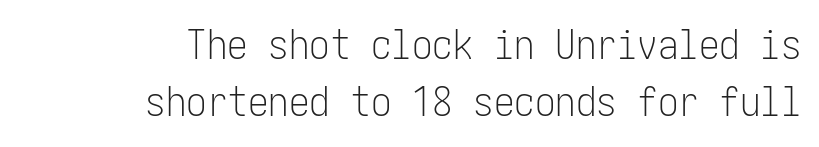
Are there feet on the stems? There aren't — it's a sans. The line texture is even and compact thanks to regular tracking. Reading down the block, your eye finds every line finishing at a fixed right position. Compared with a typical body face, this is equally light or lighter still.
